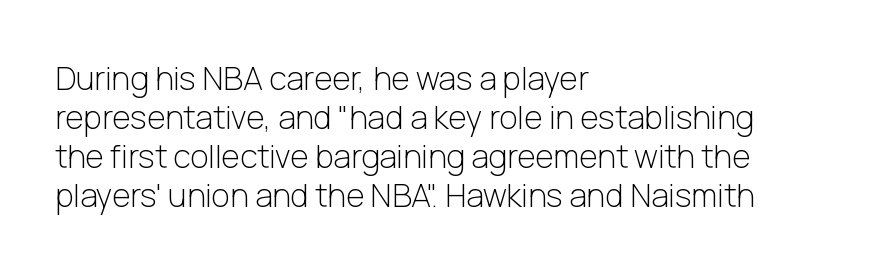
The image shows 32 px light sans-serif type, upright; set left-aligned, line spacing 1.22x, normal letter spacing, not underlined; low stroke contrast and a medium x-height.
